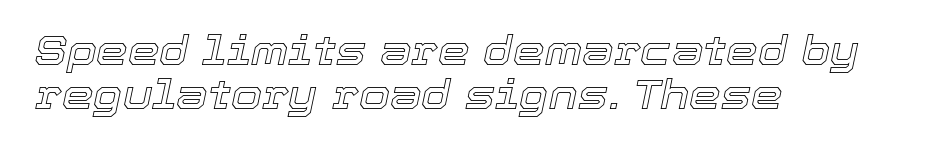
Q: Is the text italic (slanted)? A: Yes, it leans right by about 12 degrees.
Q: Is the text underlined? A: No.
Q: How is the paragraph aligned? A: Left-aligned.
Q: Is the spacing between letters normal or unusually wide? A: Normal.
Q: Is the spacing between lines tight, normal or loose? A: Tight.
Q: Width (condensed, normal, or wide)? A: Normal.
Q: x-height? A: Medium.
Q: Monospaced? A: No.
